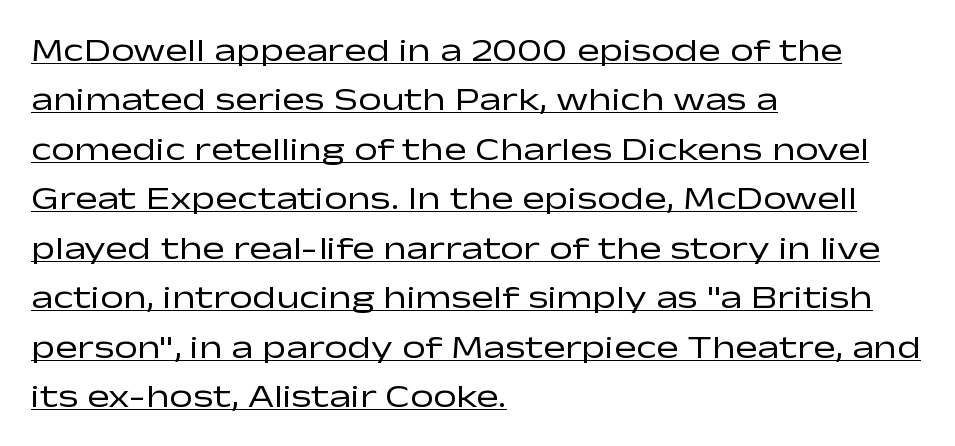
{"serif": "no", "italic": "no", "bold": "no", "weight": "regular", "width": "wide", "stroke_contrast": "low", "x_height": "medium", "monospaced": "no", "underline": "yes", "align": "left", "line_spacing": "normal", "line_spacing_ratio": 1.5, "letter_spacing": "normal", "letter_spacing_em": 0.0, "glyph_px": 33}
